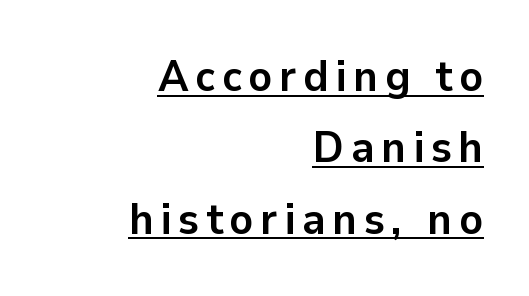
{"serif": "no", "italic": "no", "bold": "yes", "weight": "semibold", "width": "normal", "stroke_contrast": "low", "x_height": "medium", "monospaced": "no", "underline": "yes", "align": "right", "line_spacing": "normal", "line_spacing_ratio": 1.62, "glyph_px": 44}
